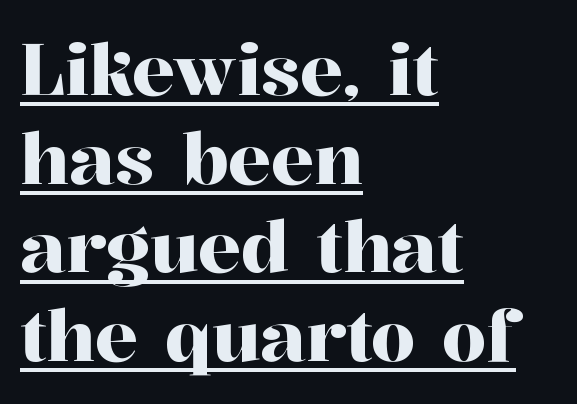
{"serif": "yes", "italic": "no", "width": "normal", "stroke_contrast": "high", "x_height": "medium", "monospaced": "no", "underline": "yes", "align": "left", "line_spacing": "normal", "line_spacing_ratio": 1.25, "letter_spacing": "normal", "letter_spacing_em": 0.0, "glyph_px": 71}
